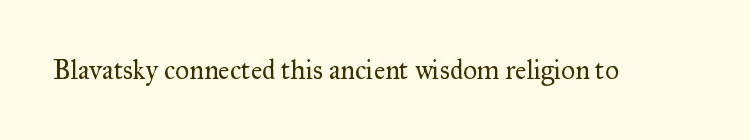
Q: Is the text bold? A: No.
Q: Is the text italic (slanted)? A: No, it is upright.
Q: Is the text underlined? A: No.
Q: Is the spacing between letters normal or unusually wide? A: Normal.
